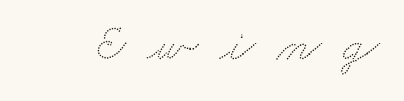
The image shows 52 px wide type; set unusually wide letter spacing (+0.41 em), not underlined; low stroke contrast and a small x-height.
